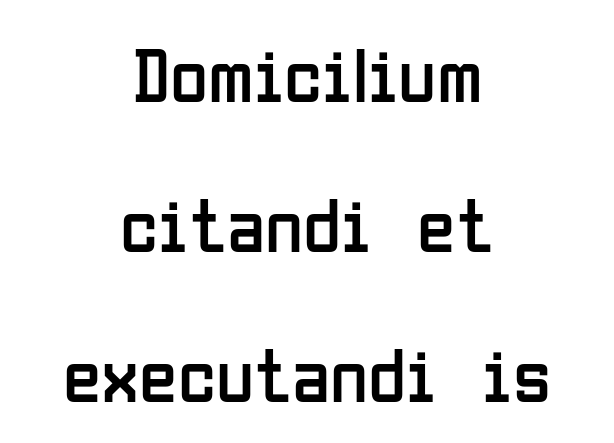
{"serif": "no", "italic": "no", "bold": "no", "weight": "regular", "width": "condensed", "stroke_contrast": "low", "x_height": "medium", "monospaced": "no", "underline": "no", "align": "center", "line_spacing": "loose", "line_spacing_ratio": 1.92, "letter_spacing": "normal", "letter_spacing_em": 0.0, "glyph_px": 78}
